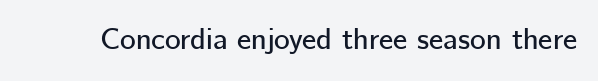
{"serif": "no", "italic": "no", "width": "normal", "stroke_contrast": "low", "x_height": "medium", "monospaced": "no", "underline": "no", "letter_spacing": "normal", "letter_spacing_em": 0.0, "glyph_px": 30}
